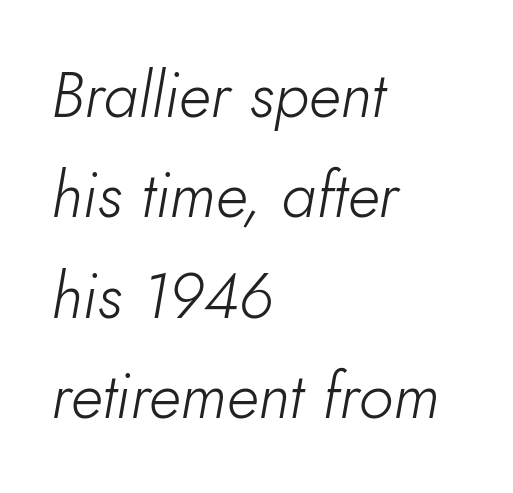
Q: Is the text bold? A: No.
Q: Is the text italic (slanted)? A: Yes, it leans right by about 10 degrees.
Q: Is the text underlined? A: No.
Q: How is the paragraph aligned? A: Left-aligned.
Q: Is the spacing between letters normal or unusually wide? A: Normal.
Q: Is the spacing between lines tight, normal or loose? A: Normal.
Q: Width (condensed, normal, or wide)? A: Normal.
Q: Stroke contrast? A: Low.
Q: x-height? A: Small.
Q: Monospaced? A: No.
